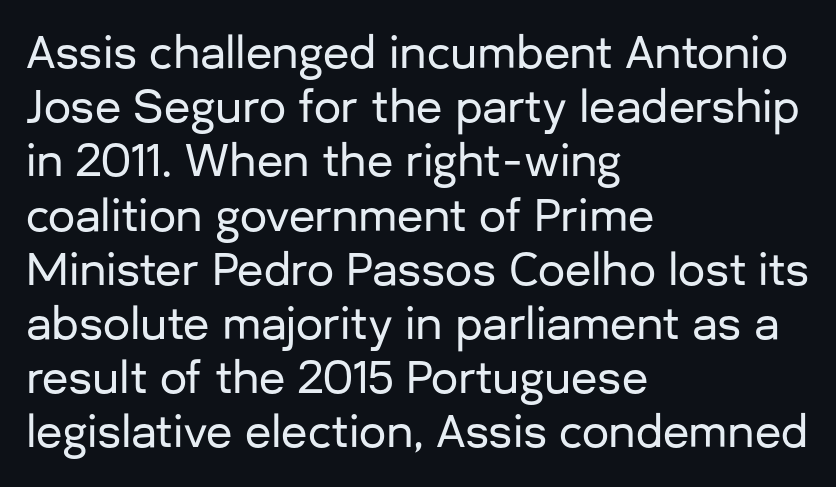
{"serif": "no", "italic": "no", "width": "normal", "stroke_contrast": "low", "x_height": "medium", "monospaced": "no", "underline": "no", "align": "left", "line_spacing": "normal", "line_spacing_ratio": 1.26, "letter_spacing": "normal", "letter_spacing_em": 0.0, "glyph_px": 43}
